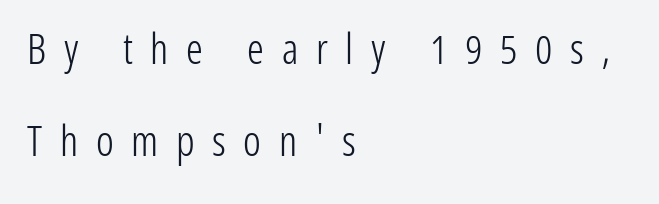
Does the type have serifs? No, each stem ends abruptly. Is the block centered? No — it sits flush against the left margin. The leading is generous, giving the passage an open texture. The space directly below the letters is spotless.
